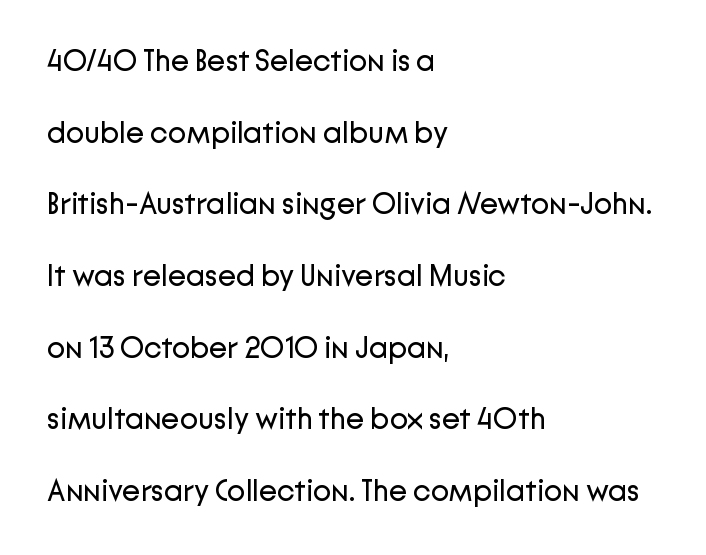
Character widths vary here, with narrow letters taking less room than wide ones. The glyphs in this specimen are sans serif. A classic flush-left, rag-right setting is used for this passage. The type sits square on the baseline with zero lean.
